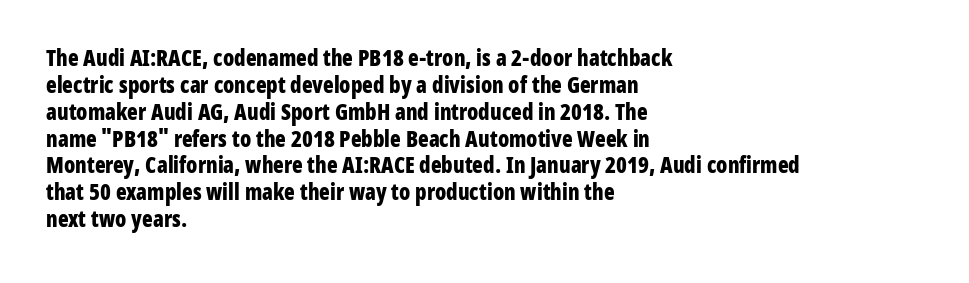
A typesetter would mark this as roman, not italic. What stands out about the letter spacing? Nothing — it is the standard amount. The baseline area is clear. Caption: bold face, heavy strokes.
